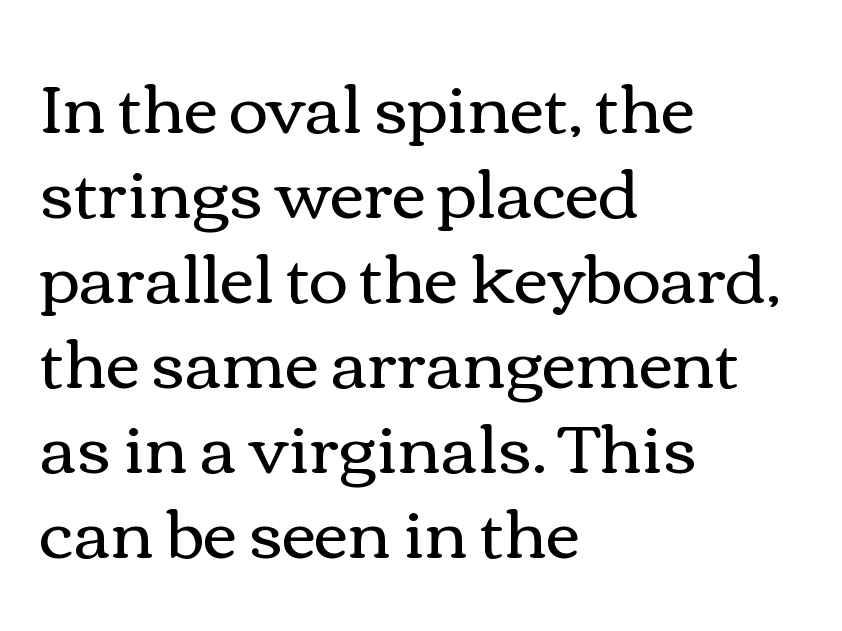
The image shows 67 px regular-weight, wide type, upright; set left-aligned, normal line spacing (1.27x), normal letter spacing, not underlined; a medium x-height.
